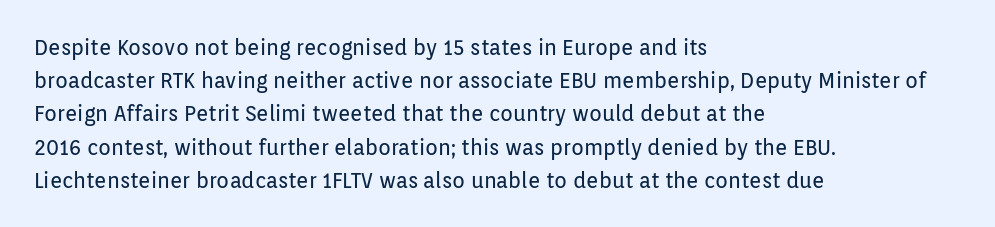
The face looks like a standard text weight, possibly lighter. Short and long lines alike share a common starting point at left. Vertically, the passage feels balanced, rows spaced as you'd expect. A bare baseline throughout the passage. Here the glyphs are tracked normally, forming tight word shapes.
